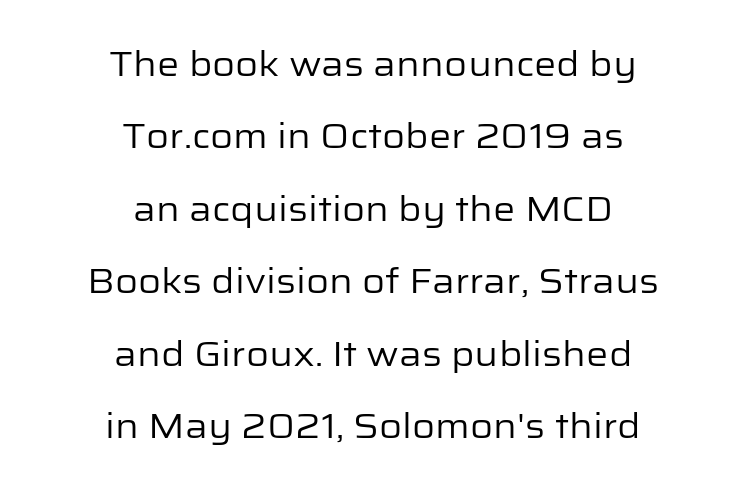
Q: Is the text bold? A: No.
Q: Is the text italic (slanted)? A: No, it is upright.
Q: Is the typeface a serif or a sans-serif typeface? A: Sans-serif.
Q: Is the text underlined? A: No.
Q: How is the paragraph aligned? A: Centered.
Q: Is the spacing between letters normal or unusually wide? A: Normal.
Q: Is the spacing between lines tight, normal or loose? A: Loose.
Q: Width (condensed, normal, or wide)? A: Normal.
Q: Stroke contrast? A: Low.
Q: x-height? A: Medium.
Q: Monospaced? A: No.
